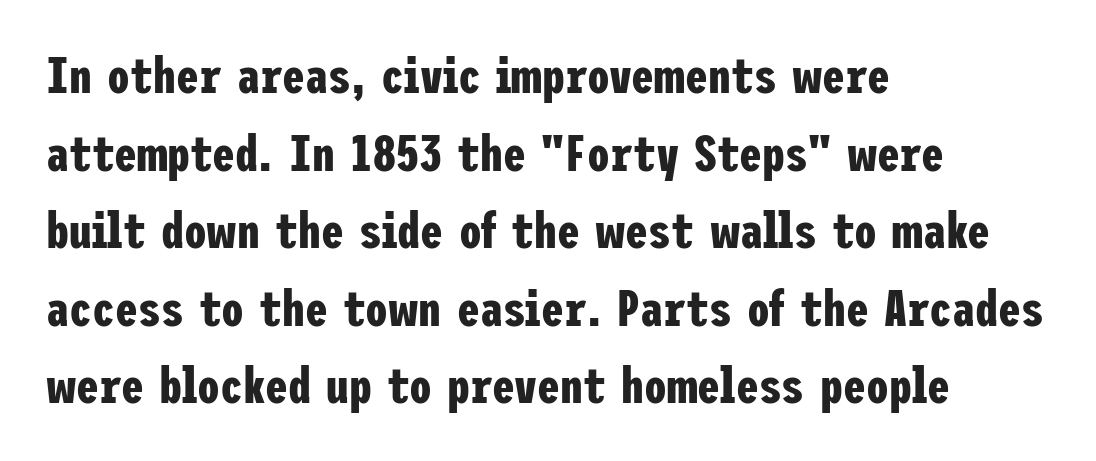
{"serif": "no", "italic": "no", "bold": "yes", "weight": "bold", "width": "condensed", "stroke_contrast": "low", "x_height": "medium", "underline": "no", "align": "left", "line_spacing": "normal", "line_spacing_ratio": 1.52, "letter_spacing": "normal", "letter_spacing_em": 0.0, "glyph_px": 51}
